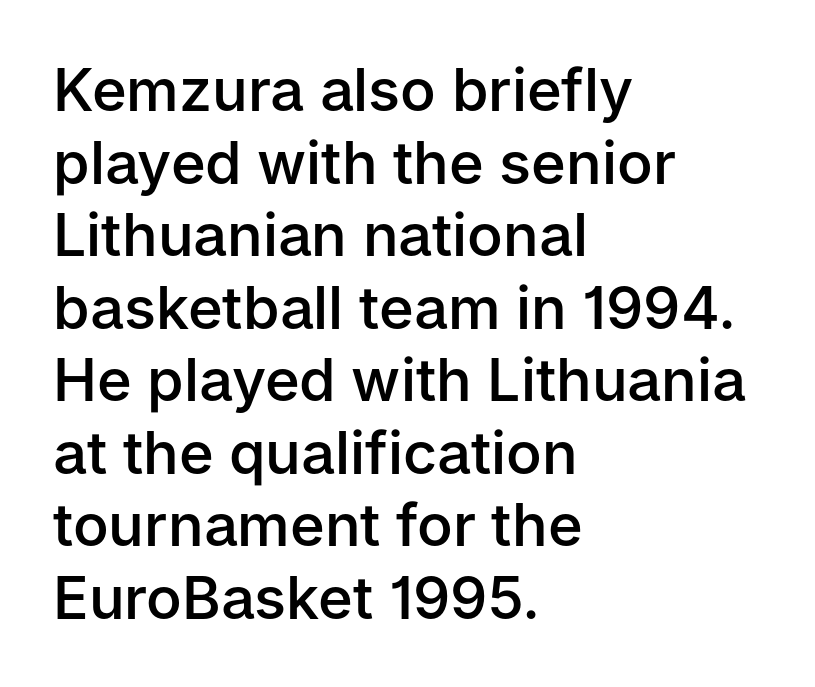
{"serif": "no", "italic": "no", "bold": "semi", "weight": "semibold", "width": "normal", "stroke_contrast": "low", "x_height": "medium", "monospaced": "no", "underline": "no", "align": "left", "line_spacing_ratio": 1.23, "letter_spacing": "normal", "letter_spacing_em": 0.0, "glyph_px": 59}
